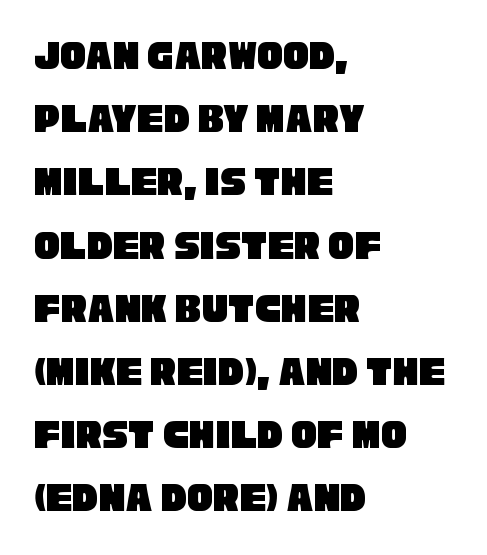
{"serif": "no", "width": "condensed", "stroke_contrast": "low", "x_height": "large", "monospaced": "no", "underline": "no", "align": "left", "line_spacing": "normal", "line_spacing_ratio": 1.47, "letter_spacing": "normal", "letter_spacing_em": 0.0, "glyph_px": 43}
